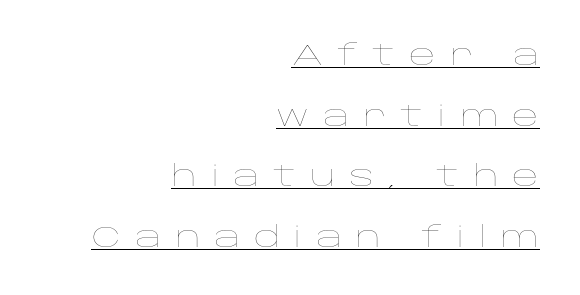
The image shows 29 px thin, wide type, upright; set right-aligned, loose line spacing (2.09x), unusually wide letter spacing (+0.48 em), underlined; low stroke contrast and a large x-height.
